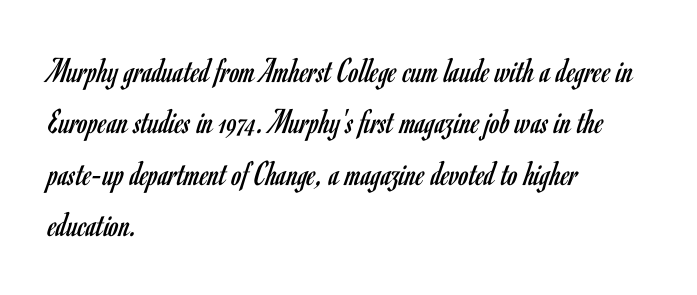
{"serif": "no", "bold": "no", "weight": "regular", "width": "condensed", "stroke_contrast": "low", "x_height": "small", "monospaced": "no", "underline": "no", "align": "left", "line_spacing": "normal", "line_spacing_ratio": 1.43, "letter_spacing": "normal", "letter_spacing_em": 0.0, "glyph_px": 36}
